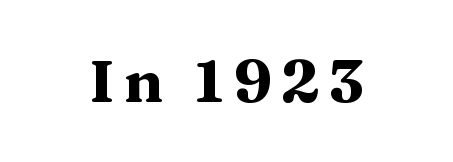
The image shows 59 px heavy, wide serif type, upright; set not underlined; medium stroke contrast and a medium x-height.
